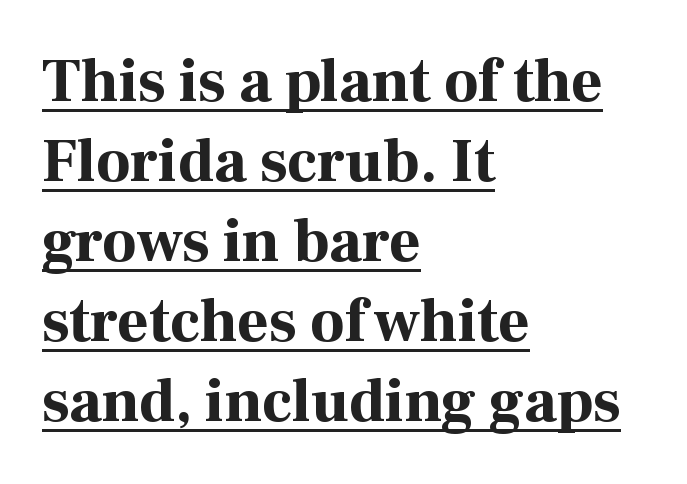
{"serif": "yes", "italic": "no", "bold": "yes", "weight": "bold", "width": "normal", "stroke_contrast": "high", "x_height": "medium", "monospaced": "no", "underline": "yes", "align": "left", "line_spacing": "normal", "line_spacing_ratio": 1.31, "letter_spacing": "normal", "letter_spacing_em": 0.0, "glyph_px": 61}
